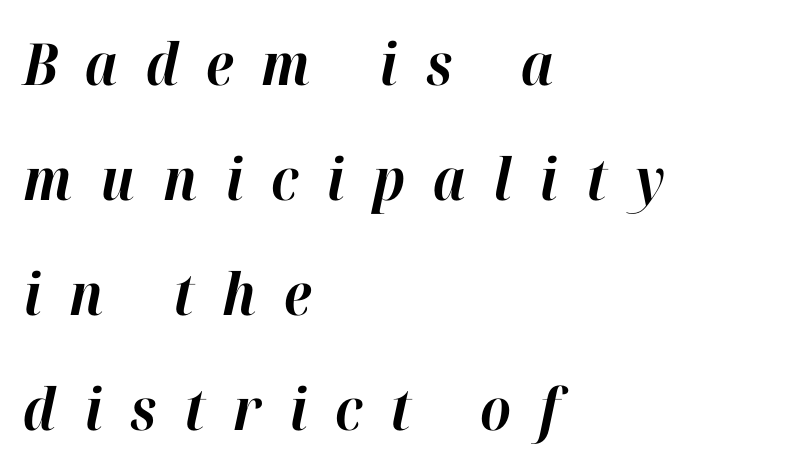
The image shows 58 px bold type, italic (leaning right); set left-aligned, loose line spacing (1.98x), unusually wide letter spacing (+0.48 em), not underlined; high stroke contrast and a medium x-height.
